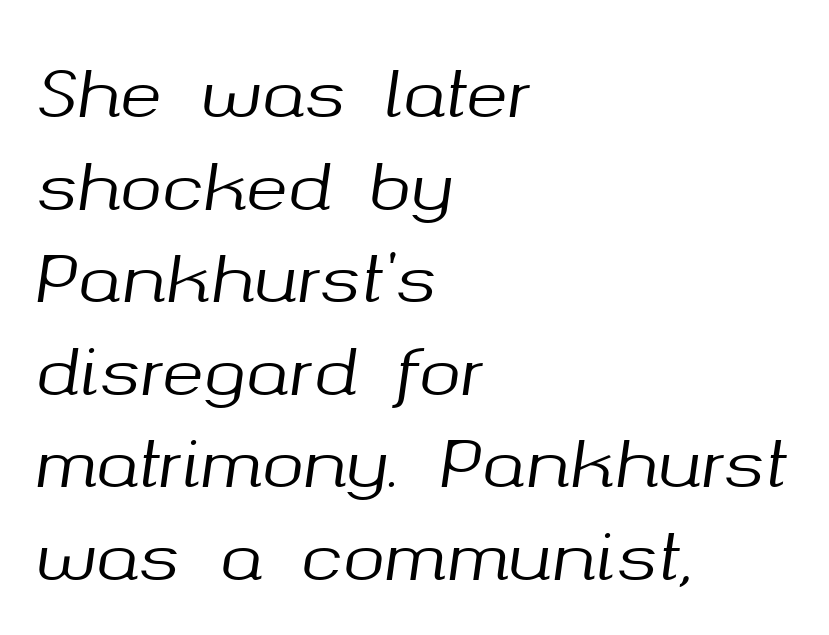
All the whitespace from short lines collects on the right. Beneath every word, the page is bare. Characters follow at the spacing the type designer built in. If you drew a line through each stem, it would be angled. The lines sit at an ordinary, default distance from one another.
